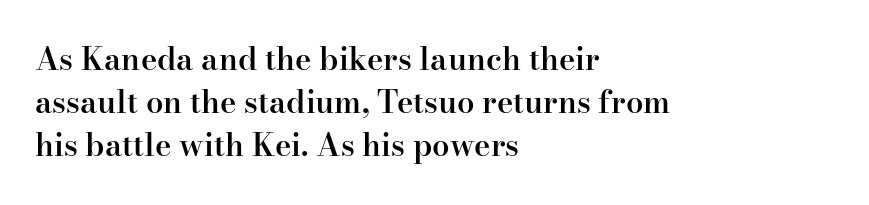
These lines are rendered in a variable-pitch font. The specimen reads as upright at a glance. Is there much room between lines? A standard amount, neither cramped nor airy. Slightly chunky letters — semibold, I'd say, not full bold. This rendering leaves character spacing at its baseline value.
